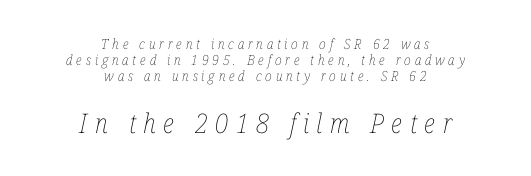
Q: Is the text bold? A: No.
Q: Is the text italic (slanted)? A: Yes, it leans right by about 12 degrees.
Q: Is the text underlined? A: No.
Q: How is the paragraph aligned? A: Centered.
Q: Is the spacing between letters normal or unusually wide? A: Unusually wide.
Q: Which block of text is set in a larger size, the first (top) or the second (bottom)? A: The second (bottom) one.
